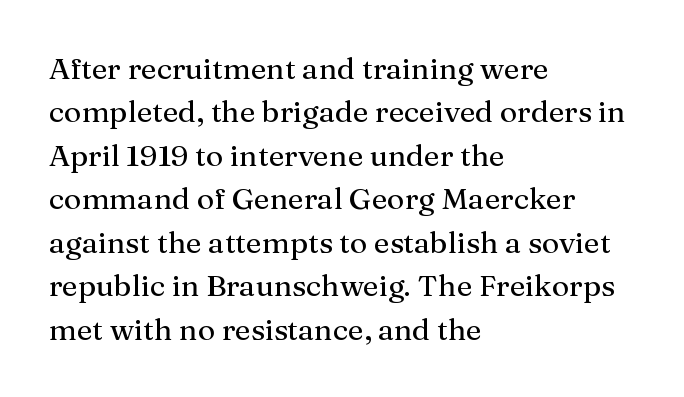
When letters stand straight like this, we call the style roman or upright. Look at the bottom of the vertical strokes: they flare into serifs here. The rows are spaced the way most documents space them. The compositor pushed each line to the left boundary.
